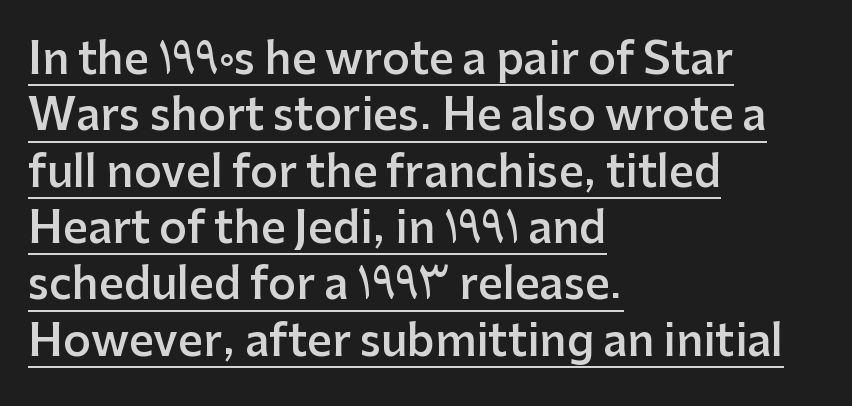
{"serif": "no", "italic": "no", "bold": "semi", "weight": "semibold", "width": "normal", "stroke_contrast": "low", "x_height": "medium", "monospaced": "no", "underline": "yes", "align": "left", "line_spacing": "normal", "line_spacing_ratio": 1.31, "letter_spacing": "normal", "letter_spacing_em": 0.0, "glyph_px": 43}
